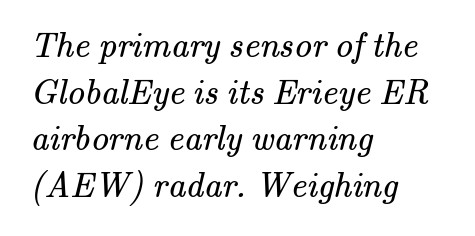
Q: Is the text bold? A: No.
Q: Is the typeface a serif or a sans-serif typeface? A: Serif.
Q: Is the text underlined? A: No.
Q: How is the paragraph aligned? A: Left-aligned.
Q: Is the spacing between letters normal or unusually wide? A: Normal.
Q: Is the spacing between lines tight, normal or loose? A: Normal.
Q: Width (condensed, normal, or wide)? A: Normal.
Q: Stroke contrast? A: Medium.
Q: x-height? A: Small.
Q: Monospaced? A: No.
